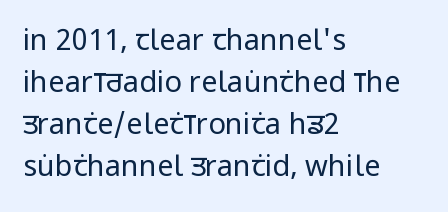
A sans-serif font was chosen for this passage. Typeset ragged right — the left edge is the straight one. Underlining? Definitely not there. The vertical gap from one line to the next is medium. Proportional: the letters do not fall into vertical columns. Is this a heavy cut? Hardly; it is regular or lighter.
